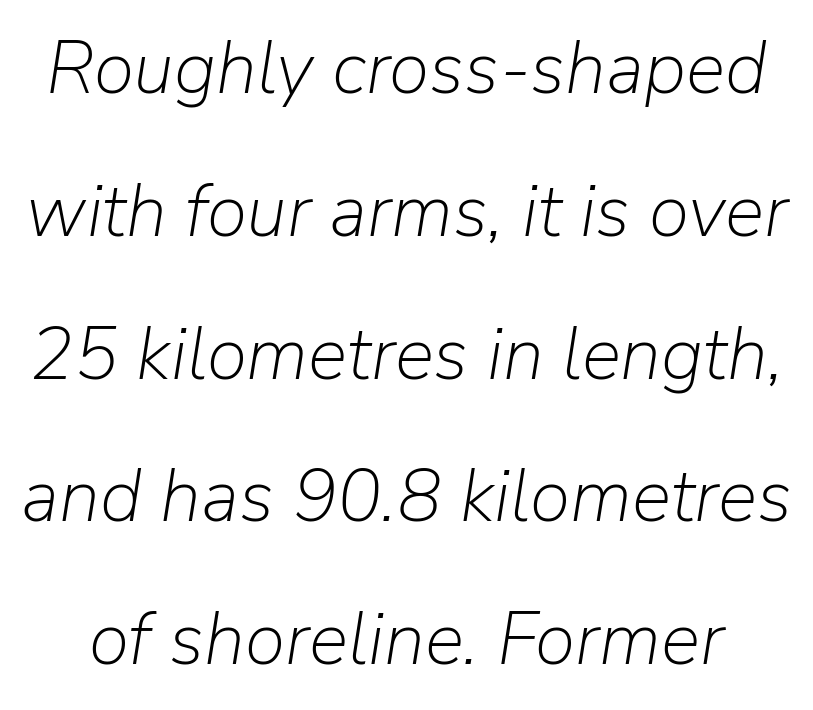
{"italic": "yes", "lean": "right", "slant_degrees": 9, "bold": "no", "weight": "light", "width": "normal", "stroke_contrast": "low", "x_height": "medium", "monospaced": "no", "underline": "no", "line_spacing": "loose", "line_spacing_ratio": 1.93, "letter_spacing": "normal", "letter_spacing_em": 0.0, "glyph_px": 74}
